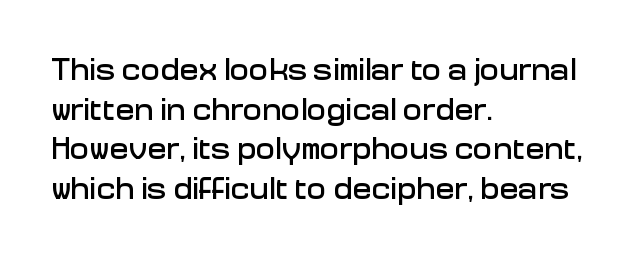
No italicization has been applied; the sample stays upright. Decoration check: the copy has no underline. Horizontally, the lines are justified to the leading edge only. Caption: standard tracking, unaltered. To sum up the face: it is a sans, with no serifs.
